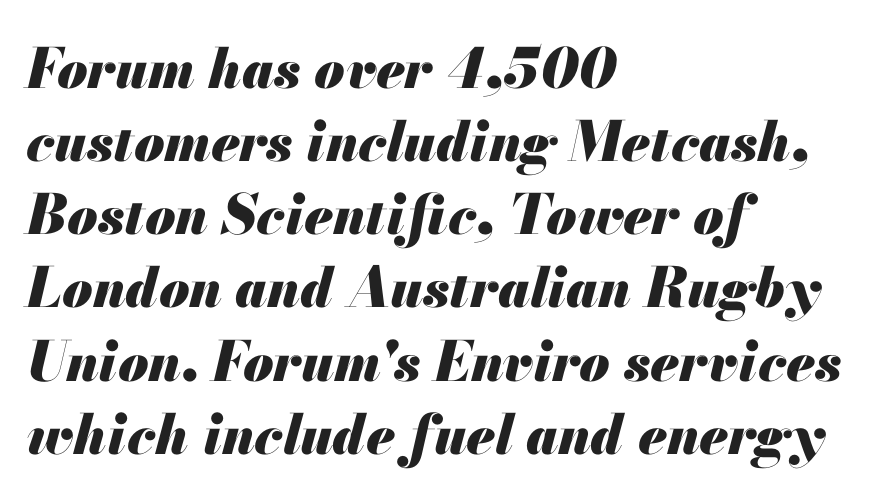
Looks like regular typesetting: each glyph gets only the width it needs. Tracking value appears to be zero — textbook default spacing. The words here are not underlined. Is there much room between lines? A standard amount, neither cramped nor airy.
